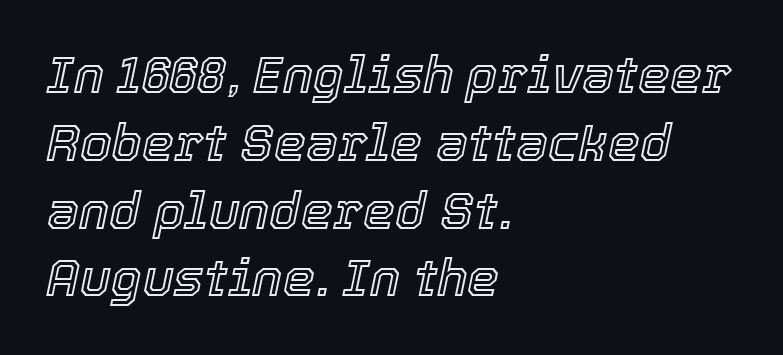
{"italic": "yes", "lean": "right", "slant_degrees": 12, "width": "normal", "x_height": "medium", "monospaced": "no", "underline": "no", "align": "left", "line_spacing": "normal", "line_spacing_ratio": 1.33, "letter_spacing": "normal", "letter_spacing_em": 0.0, "glyph_px": 51}
